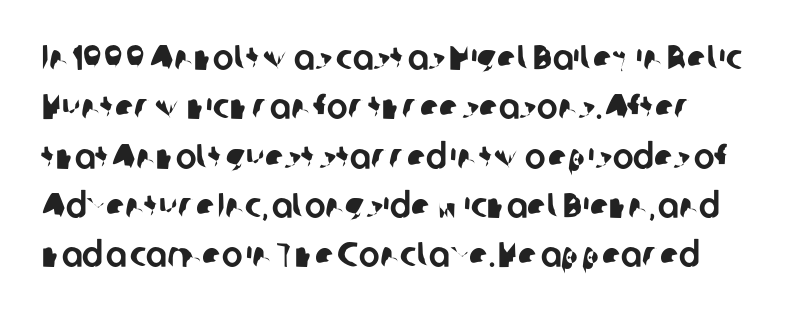
The image shows 35 px sans-serif type; set normal line spacing (1.41x), normal letter spacing, not underlined; low stroke contrast and a medium x-height.
